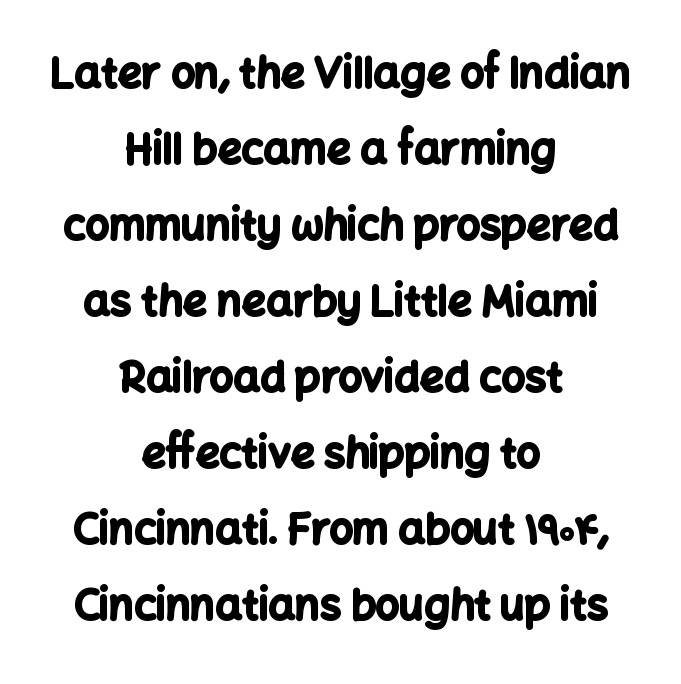
Q: Is the text bold? A: Yes.
Q: Is the text italic (slanted)? A: No, it is upright.
Q: Is the typeface a serif or a sans-serif typeface? A: Sans-serif.
Q: Is the text underlined? A: No.
Q: How is the paragraph aligned? A: Centered.
Q: Is the spacing between letters normal or unusually wide? A: Normal.
Q: Width (condensed, normal, or wide)? A: Normal.
Q: Stroke contrast? A: Low.
Q: x-height? A: Medium.
Q: Monospaced? A: No.
